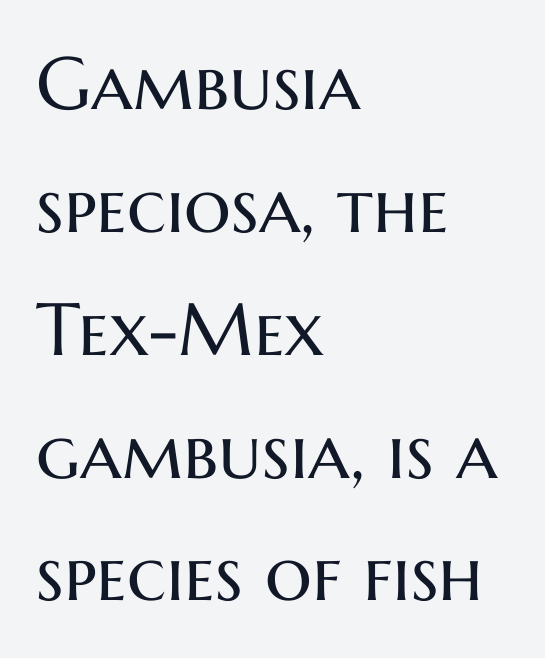
The image shows 74 px regular-weight sans-serif type, upright; set left-aligned, normal line spacing (1.66x), normal letter spacing, not underlined; medium stroke contrast and a medium x-height.
